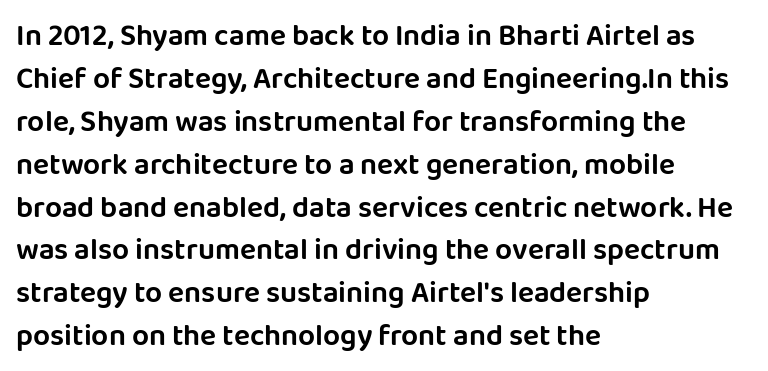
The foot of each line stays bare and open. Looks like regular typesetting: each glyph gets only the width it needs. Observe the ordinary spacing: letters are neighbours, not strangers. Typeset ragged right — the left edge is the straight one. Regarding serifs, this sample does without them. Leading matches the norm, producing a regular column.
